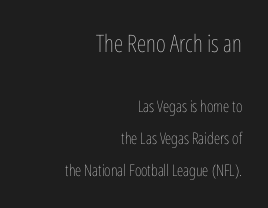
Q: Is the text bold? A: No.
Q: Is the text italic (slanted)? A: No, it is upright.
Q: Is the text underlined? A: No.
Q: How is the paragraph aligned? A: Right-aligned.
Q: Is the spacing between letters normal or unusually wide? A: Normal.
Q: Is the spacing between lines tight, normal or loose? A: Loose.
Q: Which block of text is set in a larger size, the first (top) or the second (bottom)? A: The first (top) one.
